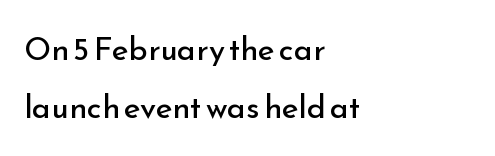
Vertical stems look standard width or narrower in stroke. The letters stand upright; this is a roman face. The space directly below the letters is spotless. Is this a fixed-width face? No — the glyphs have proportional, varying widths. Spacing between characters is what you'd get straight out of the box.
